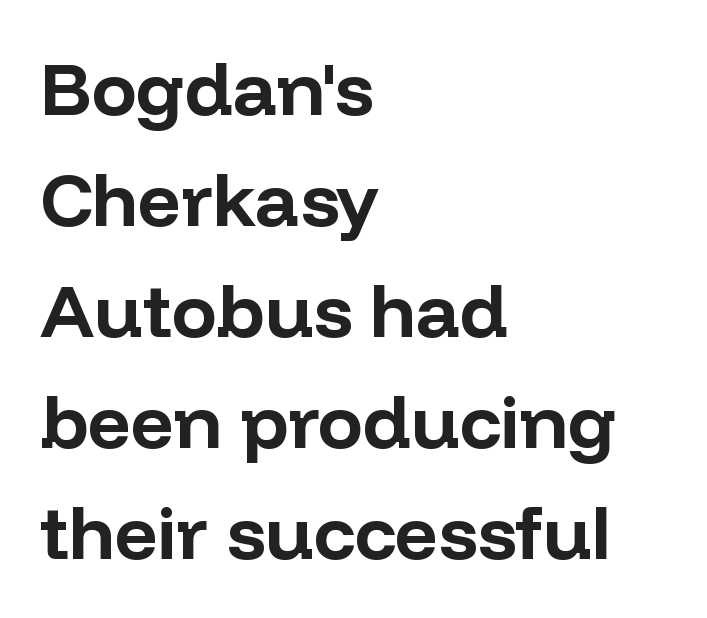
The image shows 75 px bold sans-serif type, upright; set left-aligned, normal line spacing (1.48x), normal letter spacing, not underlined; low stroke contrast and a medium x-height.
